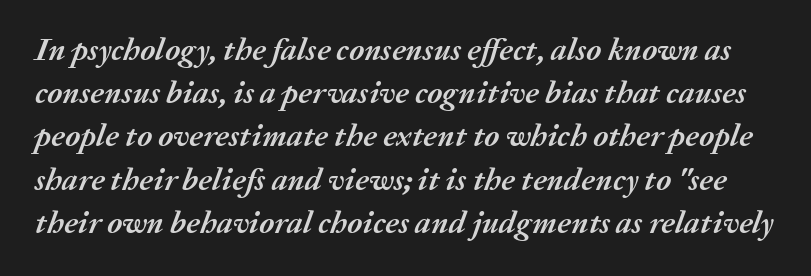
{"italic": "yes", "lean": "right", "slant_degrees": 20, "bold": "yes", "weight": "semibold", "width": "normal", "stroke_contrast": "medium", "x_height": "medium", "monospaced": "no", "underline": "no", "line_spacing": "normal", "line_spacing_ratio": 1.35, "letter_spacing": "normal", "letter_spacing_em": 0.0, "glyph_px": 32}
